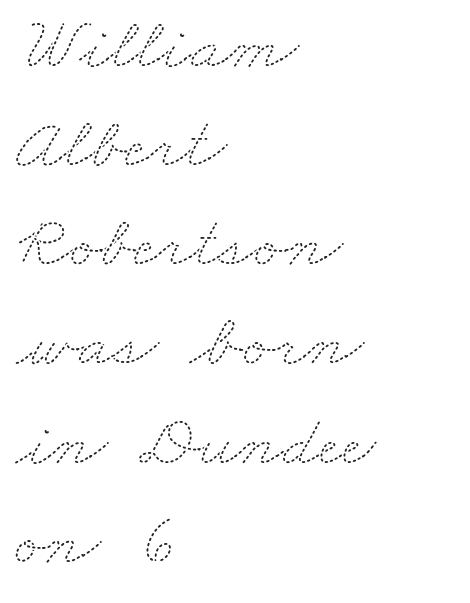
The image shows 74 px thin, wide type; set left-aligned, normal line spacing (1.34x), normal letter spacing, not underlined; medium stroke contrast and a small x-height.
